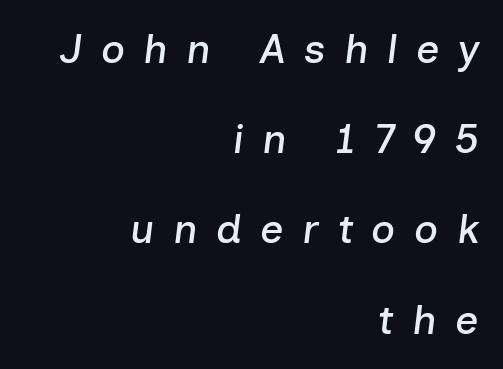
The image shows 41 px text type, italic (leaning right); set right-aligned, loose line spacing (2.2x), unusually wide letter spacing (+0.45 em), not underlined; low stroke contrast and a medium x-height.
